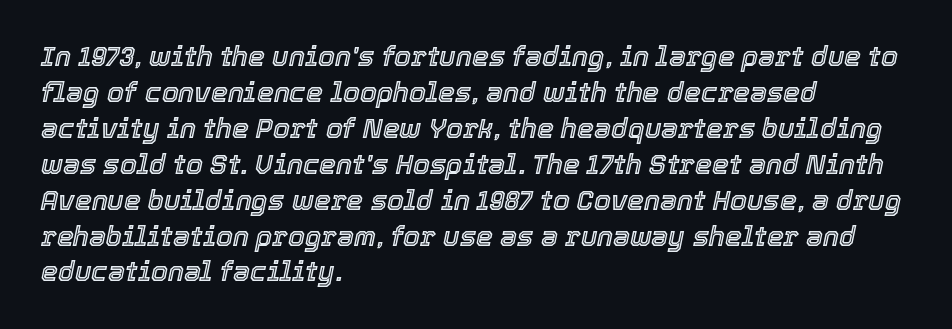
Q: Is the text italic (slanted)? A: Yes, it leans right by about 12 degrees.
Q: Is the text underlined? A: No.
Q: How is the paragraph aligned? A: Left-aligned.
Q: Is the spacing between letters normal or unusually wide? A: Normal.
Q: Is the spacing between lines tight, normal or loose? A: Normal.
